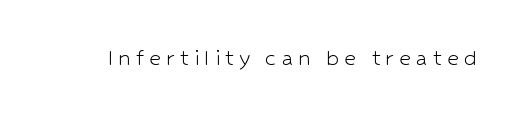
{"italic": "no", "bold": "no", "underline": "no", "glyph_px": 26}
